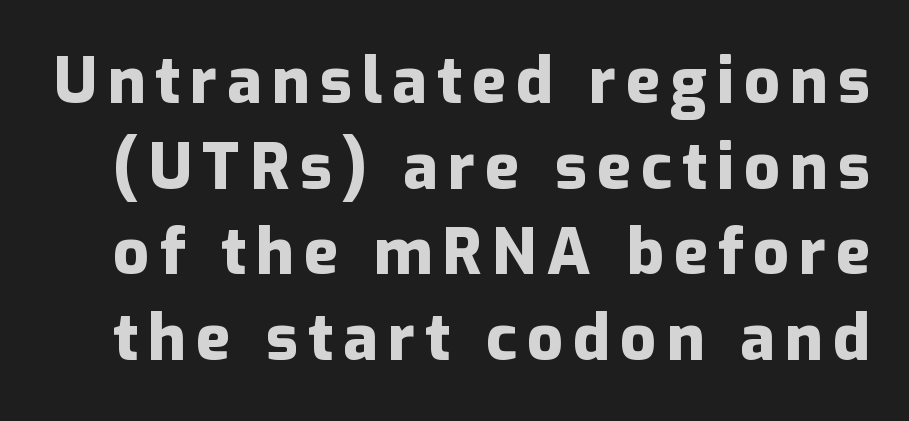
{"serif": "no", "italic": "no", "bold": "yes", "weight": "heavy", "width": "normal", "stroke_contrast": "low", "x_height": "medium", "monospaced": "no", "underline": "no", "line_spacing": "normal", "line_spacing_ratio": 1.36, "glyph_px": 63}
